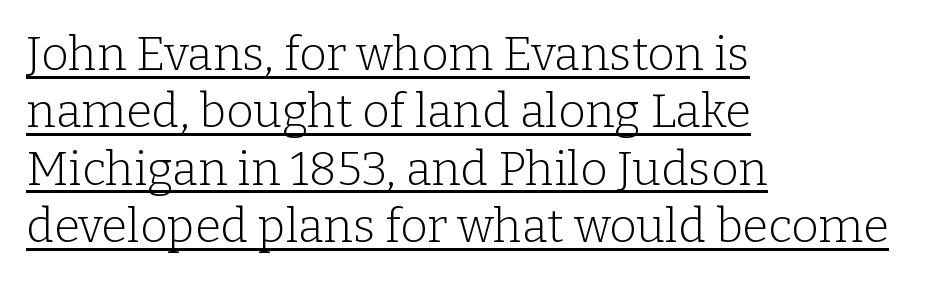
Q: Is the text bold? A: No.
Q: Is the text italic (slanted)? A: No, it is upright.
Q: Is the typeface a serif or a sans-serif typeface? A: Serif.
Q: Is the text underlined? A: Yes.
Q: How is the paragraph aligned? A: Left-aligned.
Q: Is the spacing between letters normal or unusually wide? A: Normal.
Q: Width (condensed, normal, or wide)? A: Normal.
Q: Stroke contrast? A: Low.
Q: x-height? A: Medium.
Q: Monospaced? A: No.
